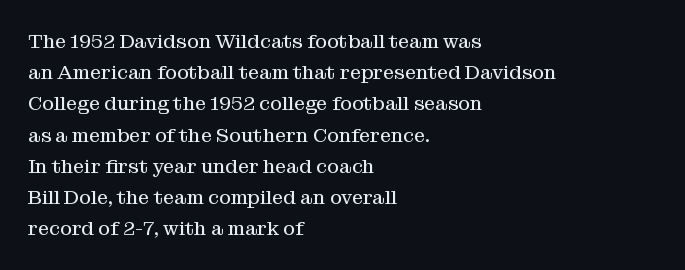
Between one letter and the next there's only the usual sliver of space. Letters rest on an invisible, unmarked baseline. Does the copy run flush right? No — it runs flush left. Nothing heavy about these letters — not bold at all.
